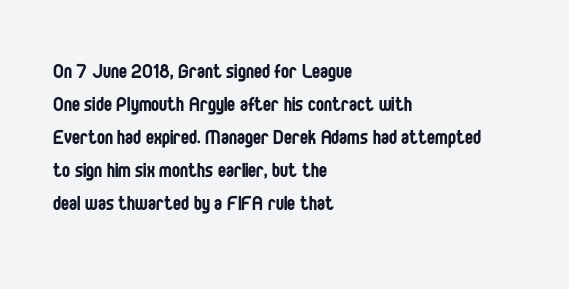
Horizontally, the lines are justified to the leading edge only. A roman cut, with each character standing at attention. The lines sit at an ordinary, default distance from one another. The font sits on the lighter half of the weight spectrum, regular included. Just letters on the line, the space beneath them empty. Standard letterfit; no display-style spreading of the glyphs.
